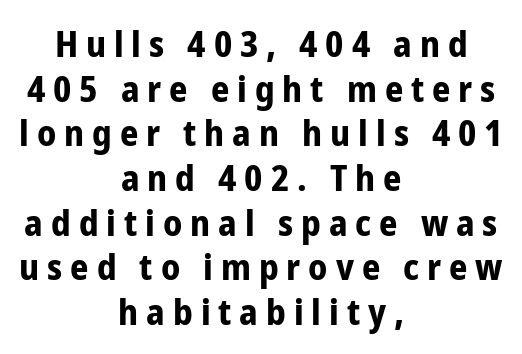
The image shows 36 px bold, condensed sans-serif type, upright; set centered, line spacing 1.24x, unusually wide letter spacing (+0.22 em), not underlined; low stroke contrast and a medium x-height.
